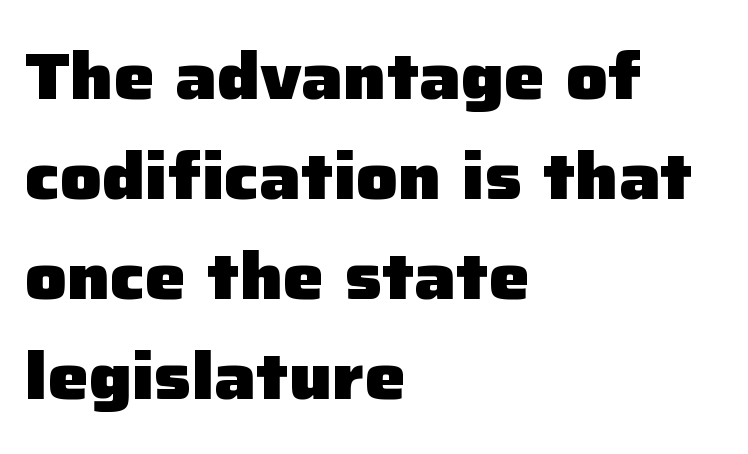
Characters remain perfectly vertical along every line. Alignment: flush left. Descenders are the only things crossing below the line. The passage shown is typeset with a sans-serif family. The passage shown is typed in a proportional face where columns would drift.
